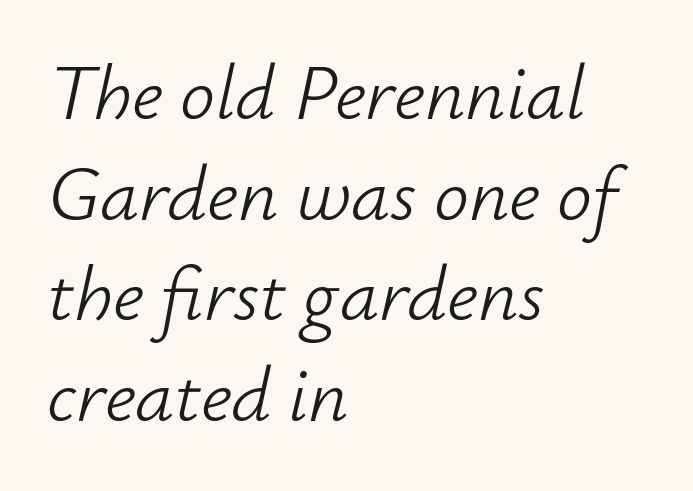
{"italic": "yes", "lean": "right", "slant_degrees": 12, "bold": "no", "weight": "light", "width": "normal", "stroke_contrast": "low", "x_height": "small", "monospaced": "no", "underline": "no", "align": "left", "line_spacing": "normal", "line_spacing_ratio": 1.29, "letter_spacing": "normal", "letter_spacing_em": 0.0, "glyph_px": 78}
